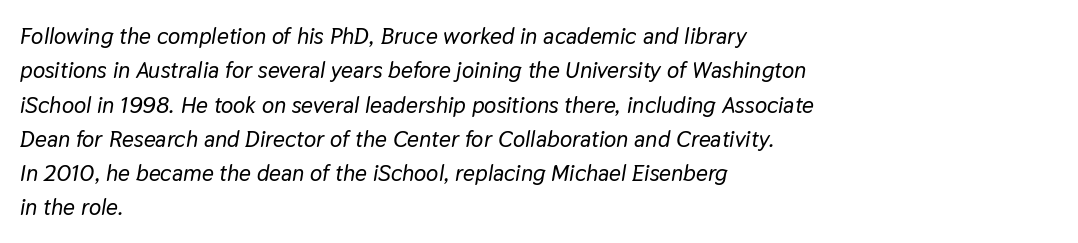
{"italic": "yes", "lean": "right", "slant_degrees": 9, "underline": "no", "align": "left", "line_spacing": "normal", "line_spacing_ratio": 1.49, "letter_spacing": "normal", "letter_spacing_em": 0.0, "glyph_px": 23}
